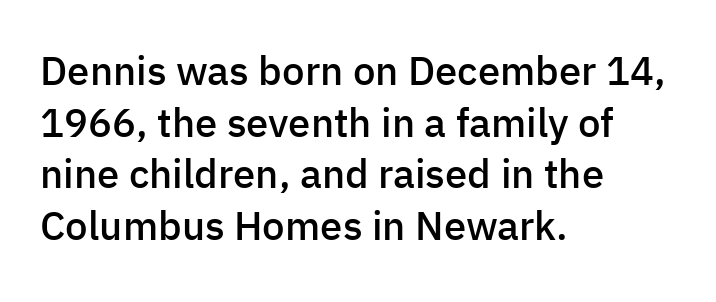
{"serif": "no", "italic": "no", "bold": "semi", "weight": "semibold", "width": "normal", "stroke_contrast": "low", "x_height": "medium", "monospaced": "no", "underline": "no", "align": "left", "line_spacing": "normal", "line_spacing_ratio": 1.29, "letter_spacing": "normal", "letter_spacing_em": 0.0, "glyph_px": 40}
